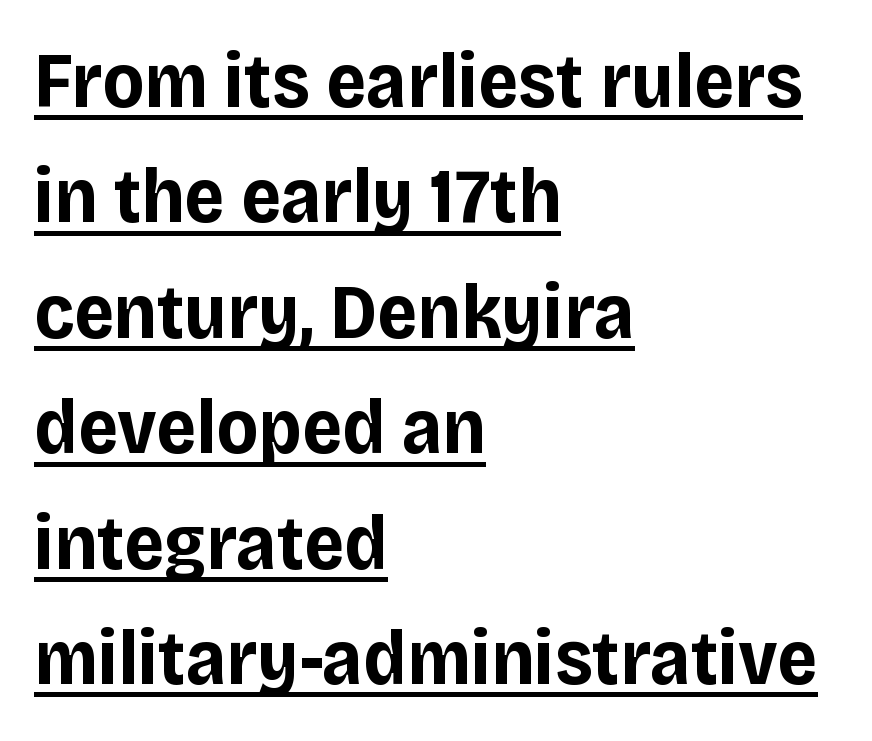
{"serif": "no", "italic": "no", "bold": "yes", "weight": "bold", "width": "normal", "stroke_contrast": "low", "x_height": "large", "monospaced": "no", "underline": "yes", "align": "left", "line_spacing": "normal", "line_spacing_ratio": 1.48, "letter_spacing": "normal", "letter_spacing_em": 0.0, "glyph_px": 78}
